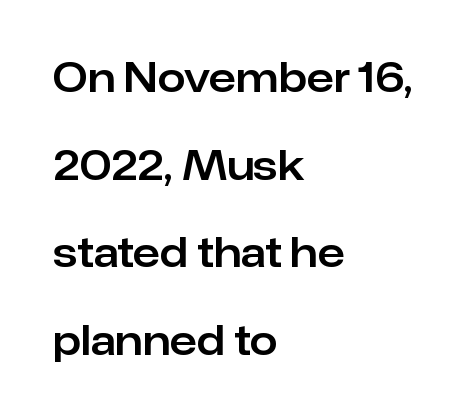
All the whitespace from short lines collects on the right. Quick note: interline space is abundant. Rendered with straight, roman letterforms. A sans-serif font was chosen for this passage.
